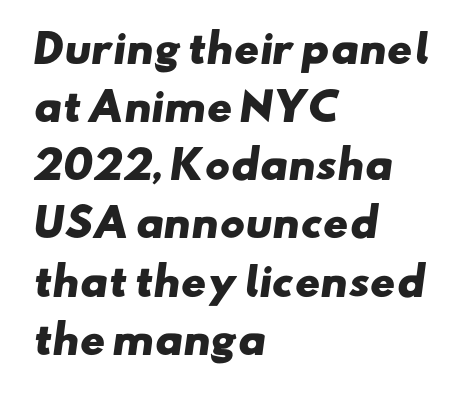
Q: Is the text bold? A: Yes.
Q: Is the typeface a serif or a sans-serif typeface? A: Sans-serif.
Q: Is the text underlined? A: No.
Q: How is the paragraph aligned? A: Left-aligned.
Q: Is the spacing between letters normal or unusually wide? A: Normal.
Q: Is the spacing between lines tight, normal or loose? A: Normal.
Q: Width (condensed, normal, or wide)? A: Wide.
Q: Stroke contrast? A: Low.
Q: x-height? A: Small.
Q: Monospaced? A: No.
